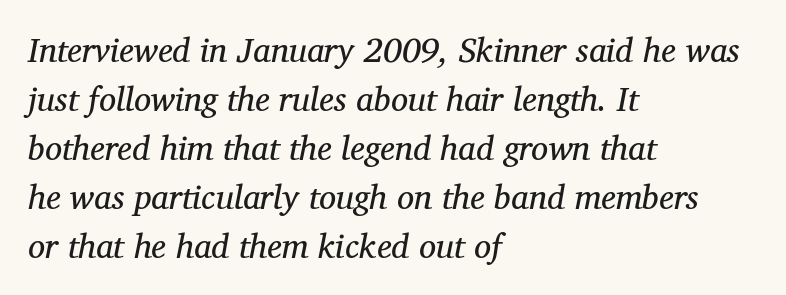
{"serif": "yes", "italic": "yes", "lean": "right", "slant_degrees": 12, "bold": "no", "weight": "regular", "width": "normal", "stroke_contrast": "medium", "x_height": "medium", "monospaced": "no", "underline": "no", "align": "left", "line_spacing": "normal", "line_spacing_ratio": 1.44, "letter_spacing": "normal", "letter_spacing_em": 0.0, "glyph_px": 34}
